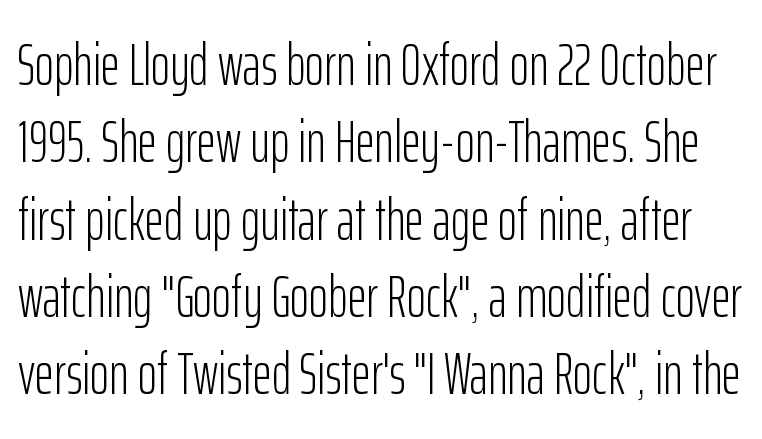
{"serif": "no", "italic": "no", "bold": "no", "weight": "light", "width": "condensed", "stroke_contrast": "low", "x_height": "medium", "monospaced": "no", "underline": "no", "line_spacing": "normal", "line_spacing_ratio": 1.31, "letter_spacing": "normal", "letter_spacing_em": 0.0, "glyph_px": 59}
